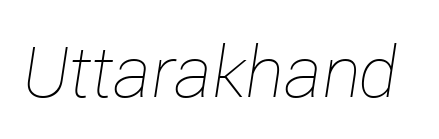
Q: Is the text bold? A: No.
Q: Is the text italic (slanted)? A: Yes, it leans right by about 12 degrees.
Q: Is the text underlined? A: No.
Q: Is the spacing between letters normal or unusually wide? A: Normal.
Q: Width (condensed, normal, or wide)? A: Normal.
Q: Stroke contrast? A: Low.
Q: x-height? A: Medium.
Q: Monospaced? A: No.
